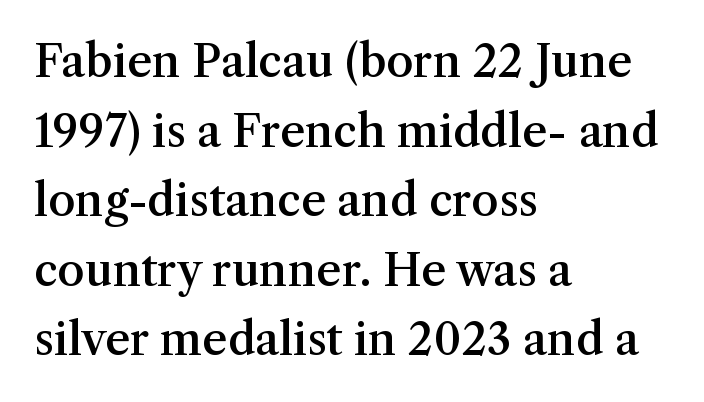
Every row of glyphs begins at an identical x-position on the left. There is no visible air inserted between adjacent glyphs. It's the straight-up-and-down kind of type. A normal amount of white space separates one row of letters from the next.
